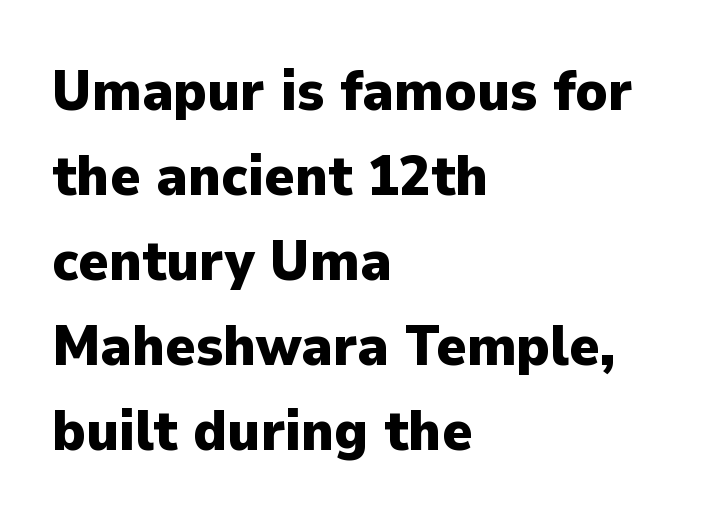
{"serif": "no", "italic": "no", "bold": "yes", "weight": "heavy", "width": "normal", "stroke_contrast": "low", "x_height": "medium", "monospaced": "no", "underline": "no", "align": "left", "line_spacing": "normal", "line_spacing_ratio": 1.49, "letter_spacing": "normal", "letter_spacing_em": 0.0, "glyph_px": 57}
